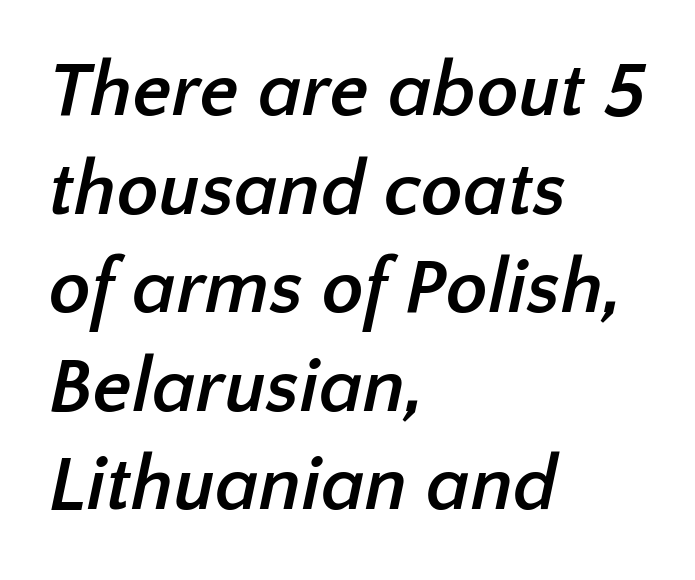
Q: Is the text bold? A: Yes.
Q: Is the typeface a serif or a sans-serif typeface? A: Sans-serif.
Q: Is the text underlined? A: No.
Q: How is the paragraph aligned? A: Left-aligned.
Q: Is the spacing between letters normal or unusually wide? A: Normal.
Q: Is the spacing between lines tight, normal or loose? A: Normal.
Q: Width (condensed, normal, or wide)? A: Normal.
Q: Stroke contrast? A: Low.
Q: x-height? A: Medium.
Q: Monospaced? A: No.
